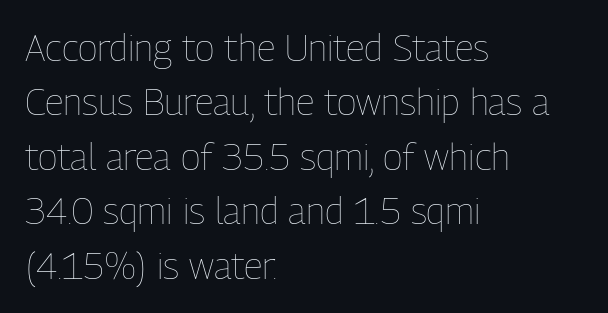
Every character sits straight up, as roman type does. Anything drawn beneath the words? Only blank space. Spacing between characters is what you'd get straight out of the box. A quiet, ordinary-to-light weight characterises the typeface.
